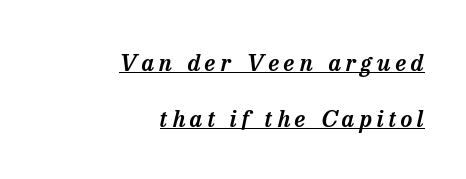
{"italic": "yes", "lean": "right", "slant_degrees": 13, "underline": "yes", "align": "right", "line_spacing": "loose", "line_spacing_ratio": 2.43, "letter_spacing": "wide", "letter_spacing_em": 0.21, "glyph_px": 23}
